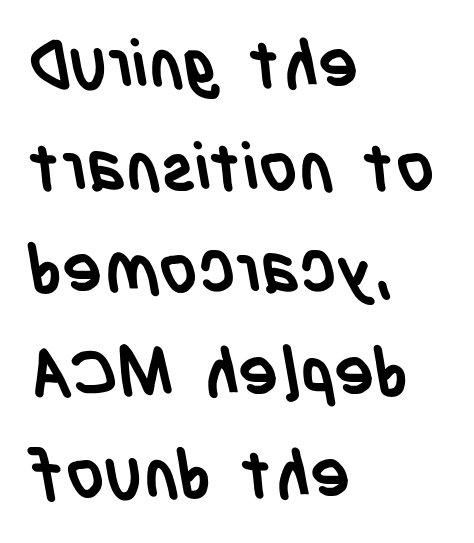
{"serif": "no", "bold": "yes", "weight": "semibold", "width": "condensed", "stroke_contrast": "low", "x_height": "large", "monospaced": "no", "underline": "no", "align": "left", "line_spacing": "normal", "line_spacing_ratio": 1.53, "letter_spacing": "normal", "letter_spacing_em": 0.0, "glyph_px": 67}
